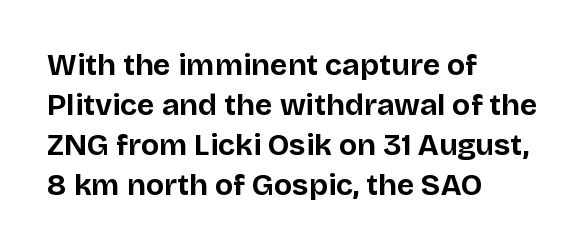
The image shows 30 px bold sans-serif type, upright; set left-aligned, normal line spacing (1.33x), normal letter spacing, not underlined; low stroke contrast and a large x-height.
